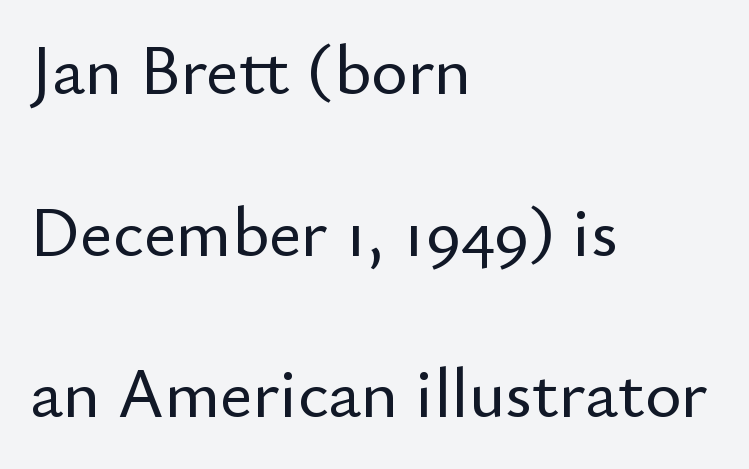
{"serif": "no", "italic": "no", "width": "normal", "stroke_contrast": "low", "x_height": "small", "monospaced": "no", "underline": "no", "align": "left", "line_spacing": "loose", "line_spacing_ratio": 2.31, "letter_spacing": "normal", "letter_spacing_em": 0.0, "glyph_px": 70}
